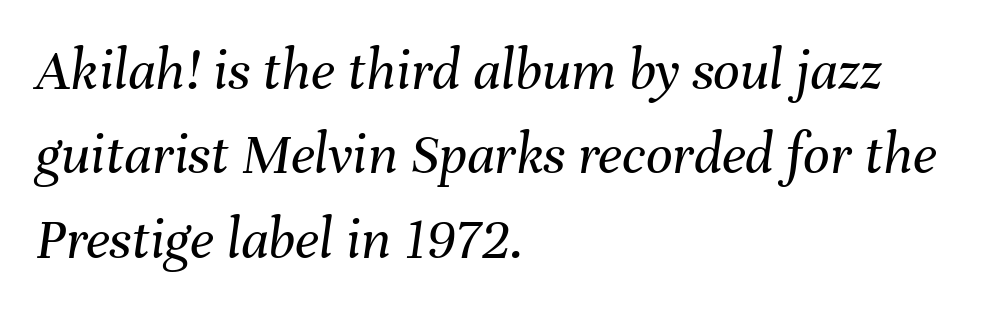
{"italic": "yes", "lean": "right", "slant_degrees": 8, "bold": "no", "weight": "regular", "width": "normal", "stroke_contrast": "medium", "x_height": "medium", "monospaced": "no", "underline": "no", "align": "left", "line_spacing": "normal", "line_spacing_ratio": 1.43, "letter_spacing": "normal", "letter_spacing_em": 0.0, "glyph_px": 59}
